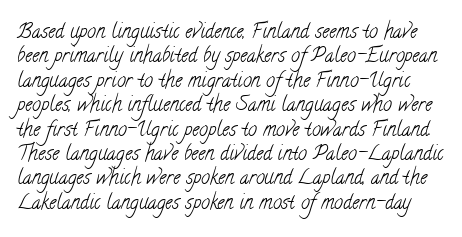
{"bold": "no", "underline": "no", "line_spacing_ratio": 1.22, "letter_spacing": "normal", "letter_spacing_em": 0.0, "glyph_px": 20}
